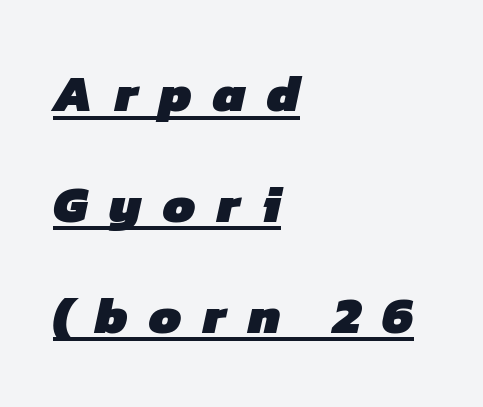
The image shows 52 px heavy sans-serif type; set left-aligned, loose line spacing (2.13x), unusually wide letter spacing (+0.41 em), underlined; low stroke contrast and a medium x-height.
